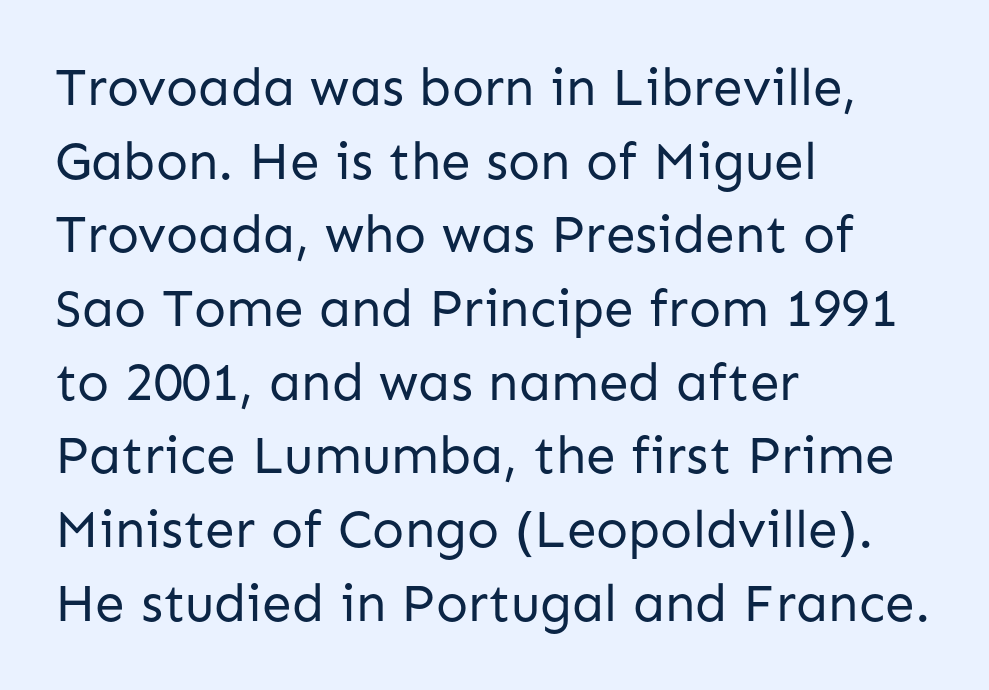
Q: Is the text bold? A: No.
Q: Is the text italic (slanted)? A: No, it is upright.
Q: Is the typeface a serif or a sans-serif typeface? A: Sans-serif.
Q: Is the text underlined? A: No.
Q: How is the paragraph aligned? A: Left-aligned.
Q: Is the spacing between letters normal or unusually wide? A: Normal.
Q: Is the spacing between lines tight, normal or loose? A: Normal.
Q: Width (condensed, normal, or wide)? A: Normal.
Q: Stroke contrast? A: Low.
Q: x-height? A: Medium.
Q: Monospaced? A: No.
